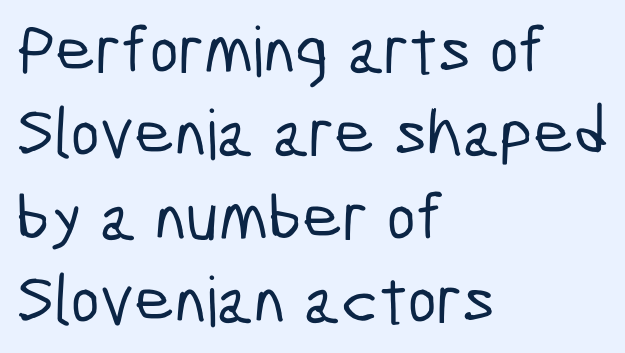
The image shows 69 px condensed sans-serif type; set left-aligned, line spacing 1.21x, normal letter spacing, not underlined; low stroke contrast and a medium x-height.
